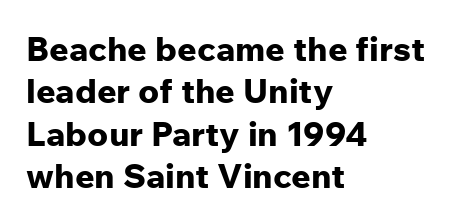
In terms of leading, this rendering sits right in the middle. Each line starts at the same left margin while the right side varies. This is the regular roman posture of the typeface. This is heavy type, rendered in bold. Unmarked baselines from the first word to the last.
